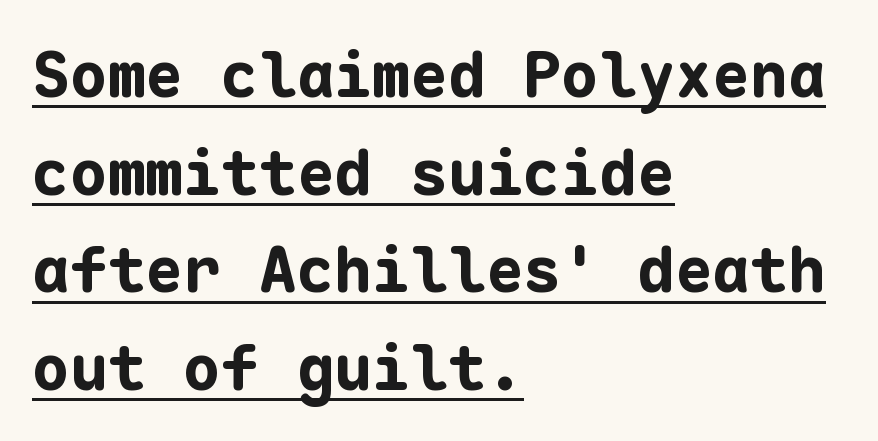
The image shows 63 px bold sans-serif type, upright, monospaced; set left-aligned, normal line spacing (1.55x), normal letter spacing, underlined; low stroke contrast and a medium x-height.
